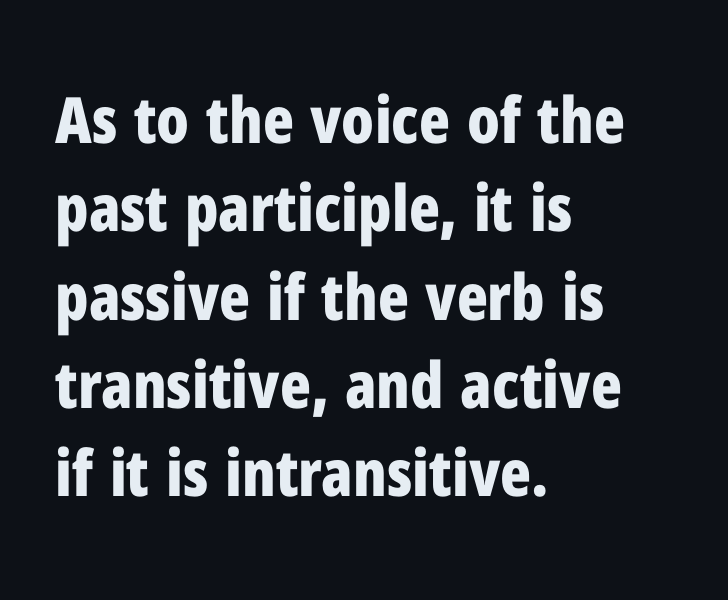
How heavy is the stroke? Heavy — this is a bold. Quick note: not italic, upright. Has an underline been added? It has not. Is this a fixed-width face? No — the glyphs have proportional, varying widths. A typesetter would call this leading conventional body-copy spacing. The letterforms sit shoulder to shoulder at normal distance.
